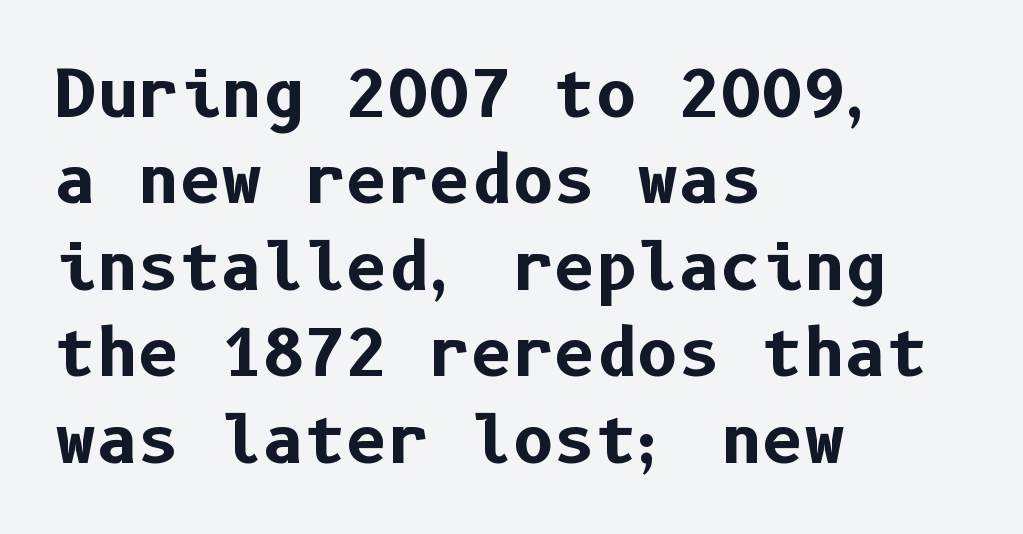
Decoration check: the copy has no underline. Honestly, the row spacing looks completely unremarkable. Teacher's note: observe the even left margin — that is flush-left alignment. You could call the tracking neutral — neither tight nor loose. How heavy is the stroke? Heavy — this is a bold.
